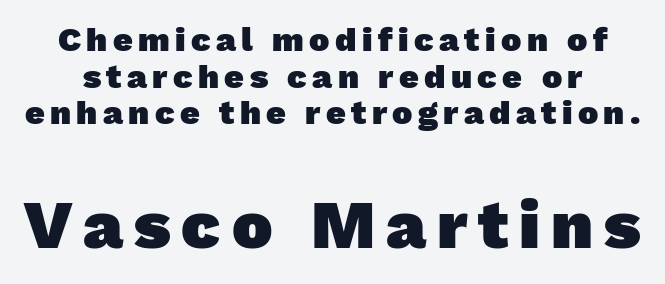
No feet cap the strokes, marking this as sans-serif type. Looks like regular typesetting: each glyph gets only the width it needs. The strip under each line holds only bare page. This layout puts the modest block above and the oversized block below.
